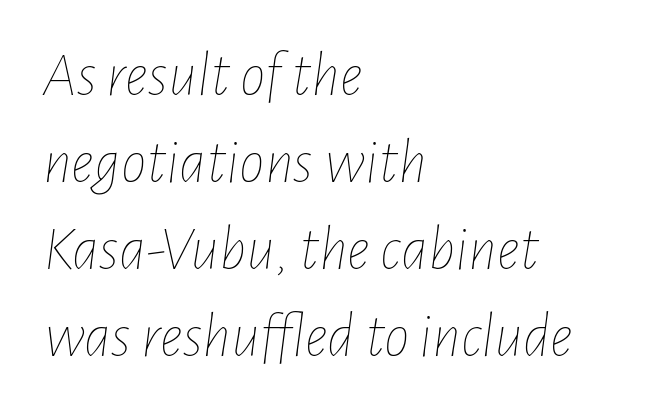
{"italic": "yes", "lean": "right", "slant_degrees": 7, "bold": "no", "weight": "thin", "width": "condensed", "stroke_contrast": "low", "x_height": "medium", "monospaced": "no", "underline": "no", "align": "left", "line_spacing": "normal", "line_spacing_ratio": 1.36, "letter_spacing": "normal", "letter_spacing_em": 0.0, "glyph_px": 64}
